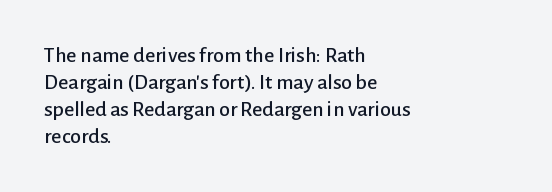
Q: Is the text italic (slanted)? A: No, it is upright.
Q: Is the text underlined? A: No.
Q: How is the paragraph aligned? A: Left-aligned.
Q: Is the spacing between letters normal or unusually wide? A: Normal.
